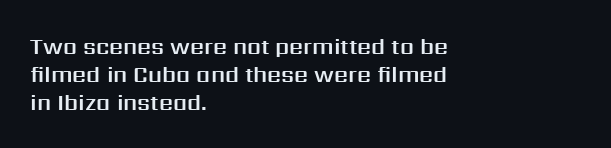
Q: Is the text italic (slanted)? A: No, it is upright.
Q: Is the text underlined? A: No.
Q: How is the paragraph aligned? A: Left-aligned.
Q: Is the spacing between letters normal or unusually wide? A: Normal.
Q: Is the spacing between lines tight, normal or loose? A: Normal.
